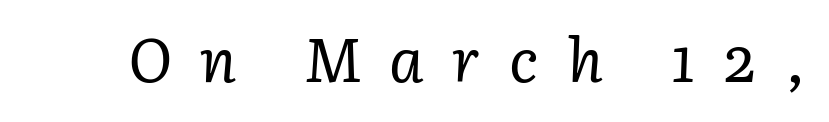
The image shows 61 px regular-weight serif type, italic (leaning right); set unusually wide letter spacing (+0.46 em), not underlined; low stroke contrast and a medium x-height.
